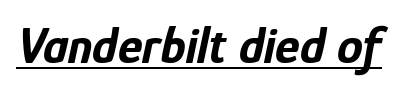
Q: Is the text bold? A: Yes.
Q: Is the text italic (slanted)? A: Yes, it leans right by about 12 degrees.
Q: Is the text underlined? A: Yes.
Q: Is the spacing between letters normal or unusually wide? A: Normal.
Q: Width (condensed, normal, or wide)? A: Condensed.
Q: Stroke contrast? A: Low.
Q: x-height? A: Medium.
Q: Monospaced? A: No.
